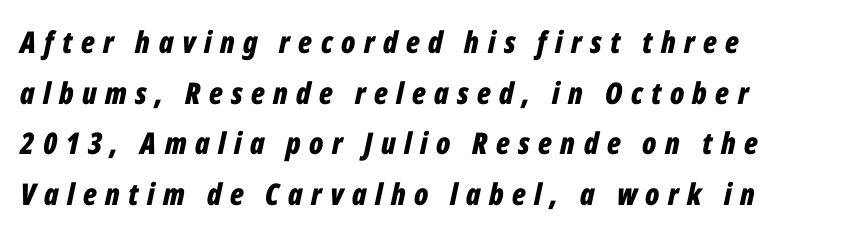
Q: Is the text bold? A: Yes.
Q: Is the text italic (slanted)? A: Yes, it leans right by about 12 degrees.
Q: Is the text underlined? A: No.
Q: How is the paragraph aligned? A: Left-aligned.
Q: Is the spacing between letters normal or unusually wide? A: Unusually wide.
Q: Is the spacing between lines tight, normal or loose? A: Normal.
Q: Width (condensed, normal, or wide)? A: Condensed.
Q: Stroke contrast? A: Low.
Q: x-height? A: Medium.
Q: Monospaced? A: No.
